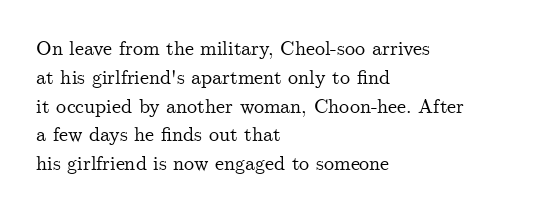
The image shows 20 px text type, upright; set left-aligned, normal line spacing (1.44x), normal letter spacing, not underlined.
